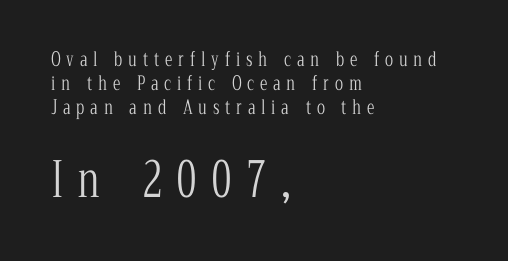
Q: Is the text bold? A: No.
Q: Is the text italic (slanted)? A: No, it is upright.
Q: Is the typeface a serif or a sans-serif typeface? A: Serif.
Q: Is the text underlined? A: No.
Q: How is the paragraph aligned? A: Left-aligned.
Q: Is the spacing between letters normal or unusually wide? A: Unusually wide.
Q: Is the spacing between lines tight, normal or loose? A: Normal.
Q: Which block of text is set in a larger size, the first (top) or the second (bottom)? A: The second (bottom) one.
Q: Width (condensed, normal, or wide)? A: Condensed.
Q: Stroke contrast? A: Low.
Q: x-height? A: Medium.
Q: Monospaced? A: No.
